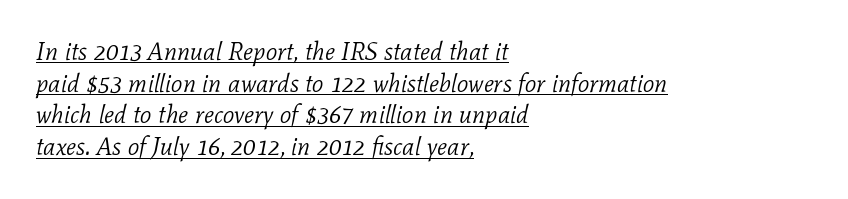
{"italic": "yes", "lean": "right", "slant_degrees": 11, "bold": "no", "underline": "yes", "align": "left", "line_spacing": "normal", "line_spacing_ratio": 1.27, "letter_spacing": "normal", "letter_spacing_em": 0.0, "glyph_px": 25}
